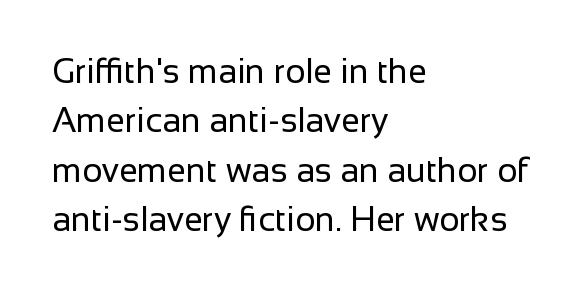
The image shows 34 px regular-weight sans-serif type, upright; set left-aligned, normal line spacing (1.45x), normal letter spacing, not underlined; low stroke contrast and a medium x-height.
